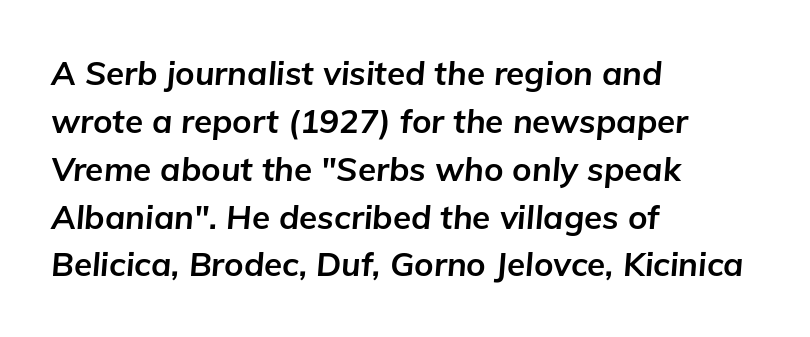
Students, this is bold: see how much ink each stroke carries. Caption: standard tracking, unaltered. Each line starts at the same left margin while the right side varies. Italic: yes, the glyphs are oblique. The passage shown is typed in a proportional face where columns would drift.
